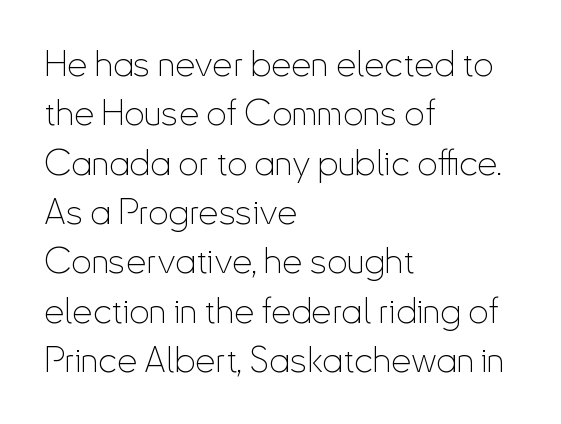
The image shows 36 px thin, condensed sans-serif type, upright; set left-aligned, normal line spacing (1.37x), normal letter spacing, not underlined; low stroke contrast and a small x-height.
